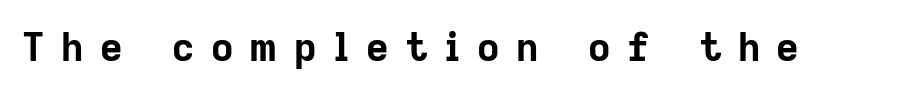
Q: Is the text bold? A: Yes.
Q: Is the text italic (slanted)? A: No, it is upright.
Q: Is the typeface a serif or a sans-serif typeface? A: Sans-serif.
Q: Is the text underlined? A: No.
Q: Is the spacing between letters normal or unusually wide? A: Unusually wide.
Q: Width (condensed, normal, or wide)? A: Normal.
Q: Stroke contrast? A: Low.
Q: x-height? A: Medium.
Q: Monospaced? A: No.
